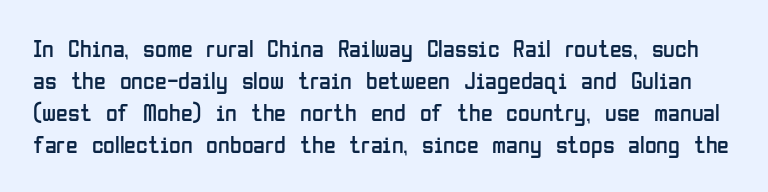
Tracking value appears to be zero — textbook default spacing. These lines sit exactly where default settings would place them. Weight class: somewhere from thin through regular. The foot of each line stays bare and open.
